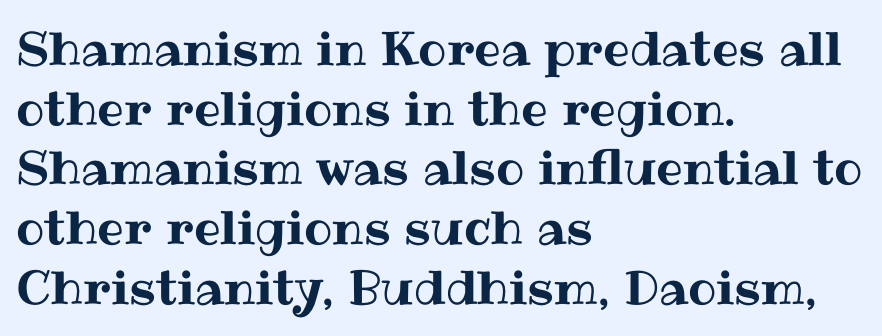
Q: Is the text italic (slanted)? A: No, it is upright.
Q: Is the text underlined? A: No.
Q: How is the paragraph aligned? A: Left-aligned.
Q: Is the spacing between letters normal or unusually wide? A: Normal.
Q: Is the spacing between lines tight, normal or loose? A: Normal.
Q: Width (condensed, normal, or wide)? A: Normal.
Q: Stroke contrast? A: Medium.
Q: x-height? A: Medium.
Q: Monospaced? A: No.
